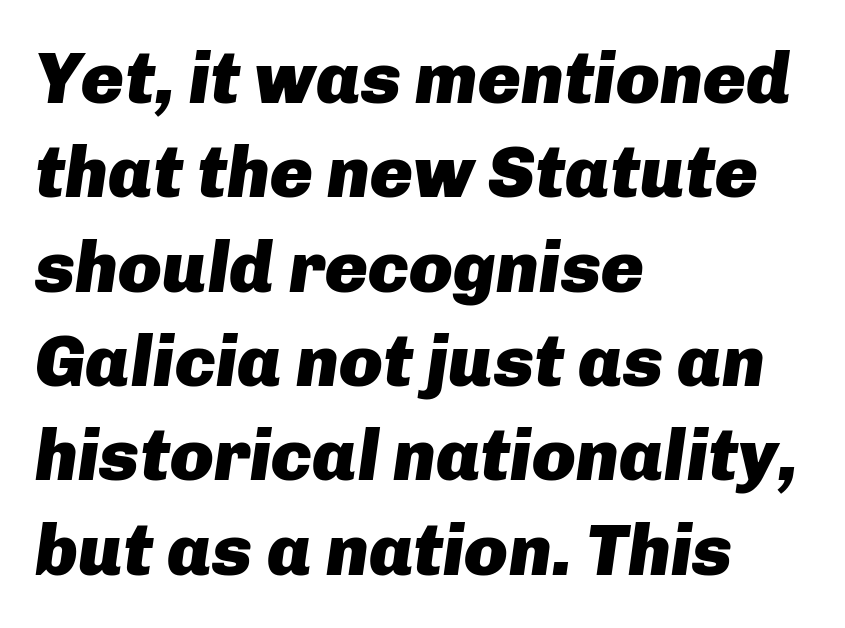
{"italic": "yes", "lean": "right", "slant_degrees": 8, "bold": "yes", "weight": "heavy", "width": "normal", "stroke_contrast": "low", "x_height": "medium", "monospaced": "no", "underline": "no", "align": "left", "line_spacing": "normal", "line_spacing_ratio": 1.31, "letter_spacing": "normal", "letter_spacing_em": 0.0, "glyph_px": 72}
